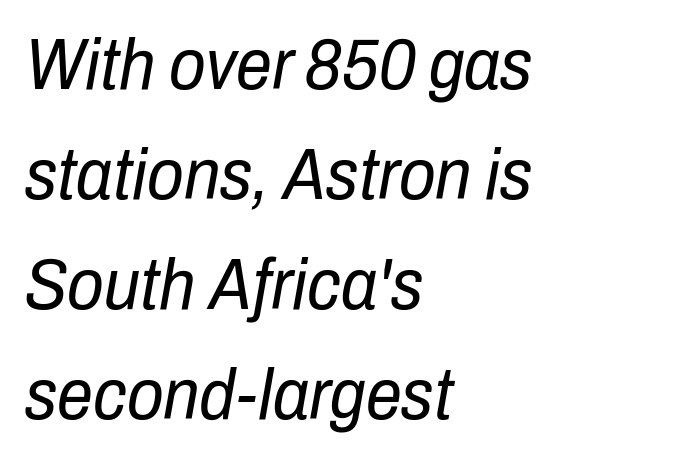
{"italic": "yes", "lean": "right", "slant_degrees": 10, "bold": "no", "weight": "regular", "width": "condensed", "stroke_contrast": "low", "x_height": "medium", "monospaced": "no", "underline": "no", "align": "left", "line_spacing": "normal", "line_spacing_ratio": 1.53, "letter_spacing": "normal", "letter_spacing_em": 0.0, "glyph_px": 72}
